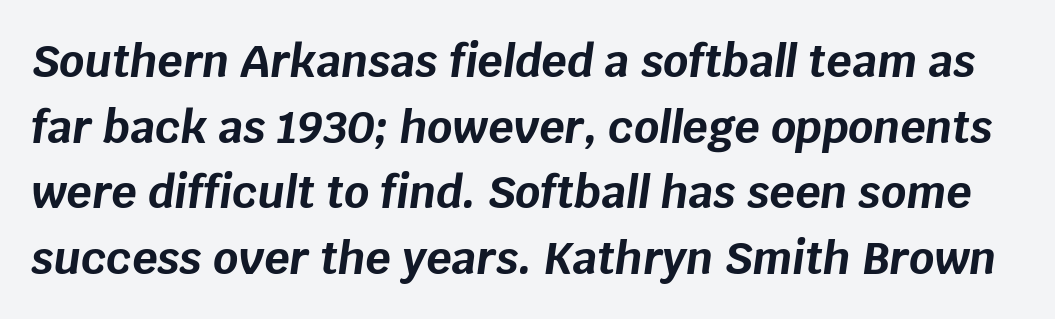
Horizontal bands of white between lines are of average thickness. The rendering applies a slant to the glyphs. Each letter keeps its own natural width here, so spacing adapts to shape. Inter-character spacing is left at the font's built-in metrics.
